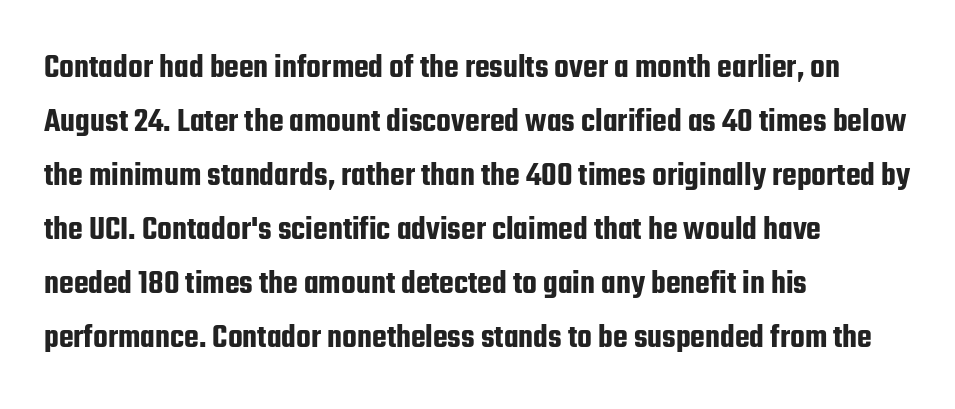
The image shows 34 px condensed sans-serif type, upright; set left-aligned, normal line spacing (1.59x), normal letter spacing, not underlined; low stroke contrast and a medium x-height.
